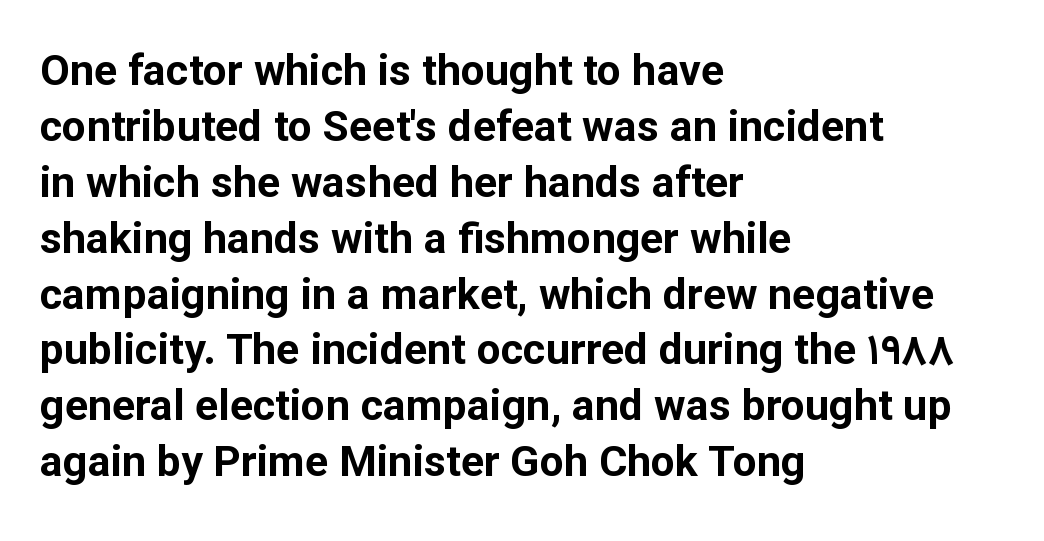
{"serif": "no", "italic": "no", "bold": "yes", "weight": "bold", "width": "normal", "stroke_contrast": "low", "x_height": "medium", "monospaced": "no", "underline": "no", "align": "left", "line_spacing": "normal", "line_spacing_ratio": 1.3, "letter_spacing": "normal", "letter_spacing_em": 0.0, "glyph_px": 43}
